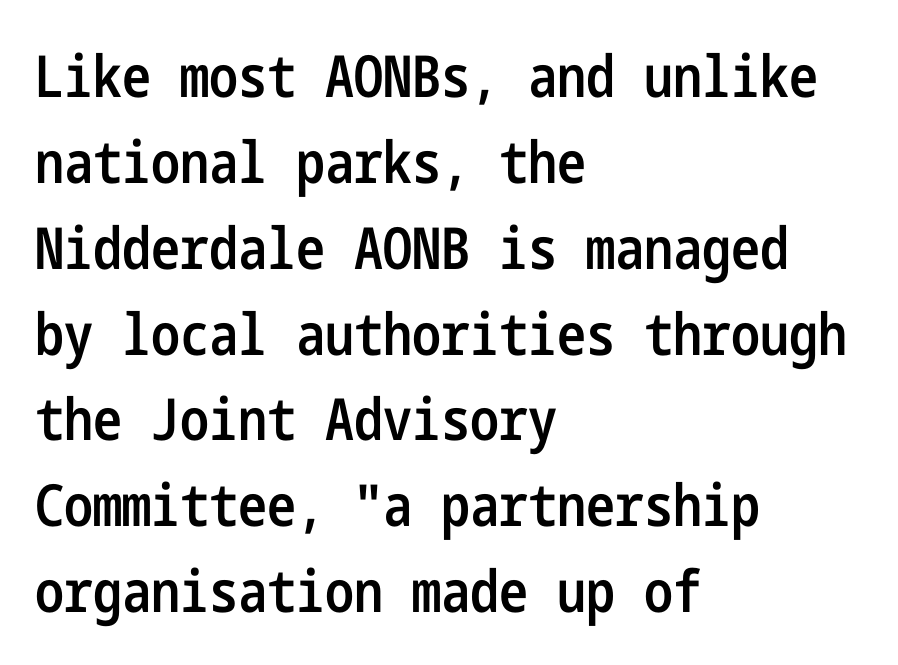
Q: Is the text bold? A: Semi-bold.
Q: Is the text italic (slanted)? A: No, it is upright.
Q: Is the typeface a serif or a sans-serif typeface? A: Sans-serif.
Q: Is the text underlined? A: No.
Q: How is the paragraph aligned? A: Left-aligned.
Q: Is the spacing between letters normal or unusually wide? A: Normal.
Q: Is the spacing between lines tight, normal or loose? A: Normal.
Q: Width (condensed, normal, or wide)? A: Condensed.
Q: Stroke contrast? A: Low.
Q: x-height? A: Medium.
